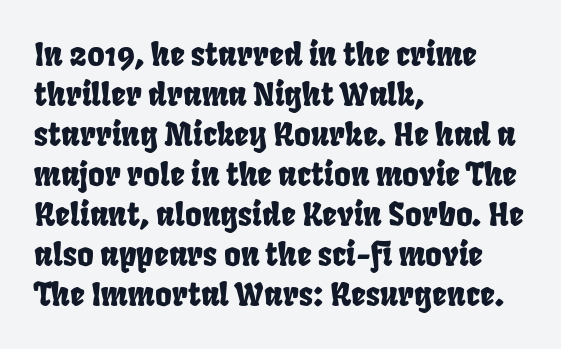
The rows are spaced the way most documents space them. Note the varied advance widths — an 'i' is clearly narrower than an 'm'. The type family on display is of the sans-serif kind. Rule under the text: the space is simply empty. Short and long lines alike share a common starting point at left. The line texture is even and compact thanks to regular tracking.
